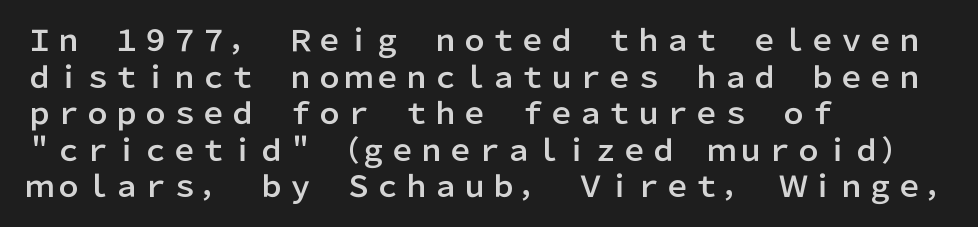
The image shows 29 px sans-serif type, upright; set left-aligned, normal line spacing (1.26x), normal letter spacing, not underlined; low stroke contrast and a medium x-height.
